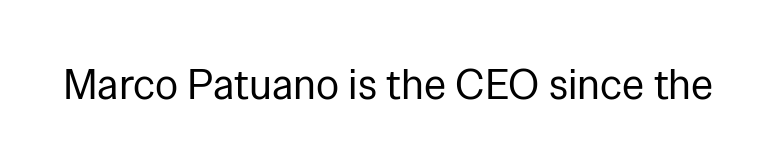
Q: Is the text bold? A: No.
Q: Is the text italic (slanted)? A: No, it is upright.
Q: Is the typeface a serif or a sans-serif typeface? A: Sans-serif.
Q: Is the text underlined? A: No.
Q: Is the spacing between letters normal or unusually wide? A: Normal.
Q: Width (condensed, normal, or wide)? A: Normal.
Q: Stroke contrast? A: Low.
Q: x-height? A: Medium.
Q: Monospaced? A: No.
